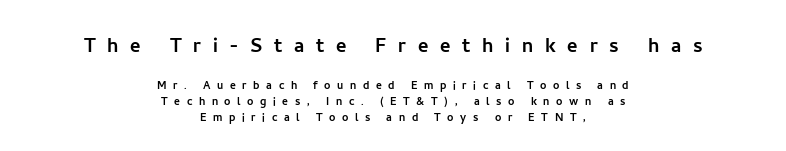
The image shows 25 px text type, upright; set centered, tight line spacing (1.13x), unusually wide letter spacing (+0.47 em), not underlined; the first (top) block is 1.79x larger.
